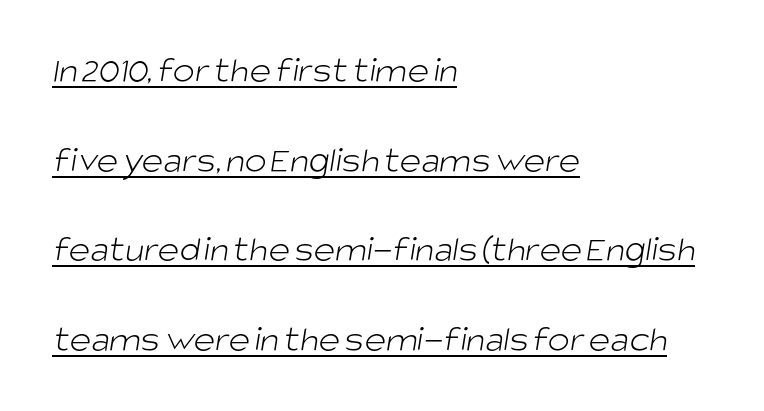
To sum up the face: it is a sans, with no serifs. The setting favours the left margin, as ordinary paragraphs usually do. This sample has the flowing, uneven cadence of proportional lettering. Is the type heavy? It reads as light-to-regular instead.
